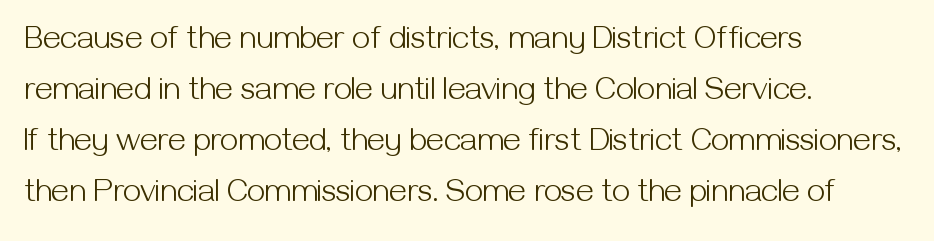
The image shows 32 px light sans-serif type, upright; set left-aligned, normal line spacing (1.59x), normal letter spacing, not underlined; medium stroke contrast and a medium x-height.
